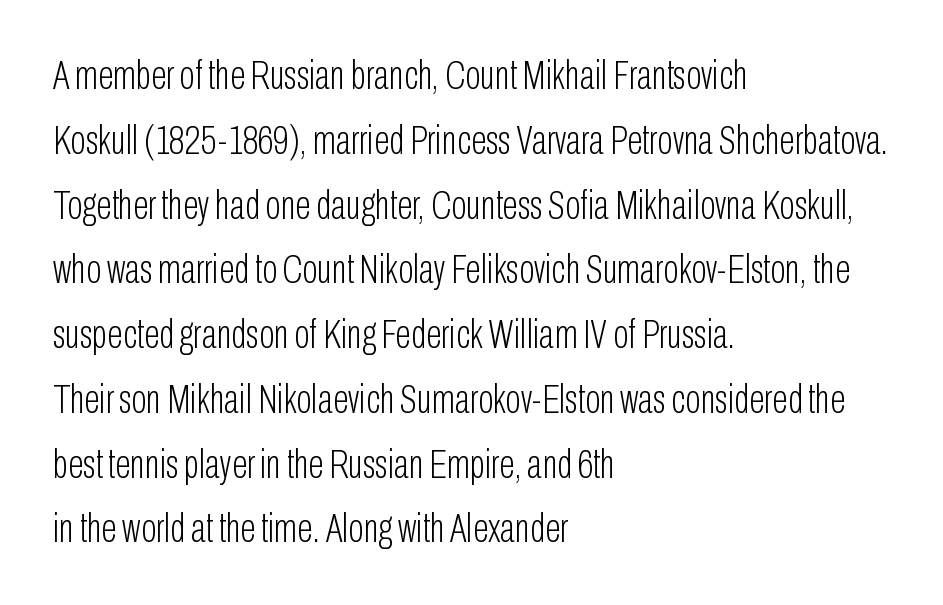
{"serif": "no", "italic": "no", "bold": "no", "weight": "light", "width": "condensed", "stroke_contrast": "low", "x_height": "medium", "monospaced": "no", "underline": "no", "align": "left", "line_spacing": "normal", "line_spacing_ratio": 1.58, "letter_spacing": "normal", "letter_spacing_em": 0.0, "glyph_px": 41}
